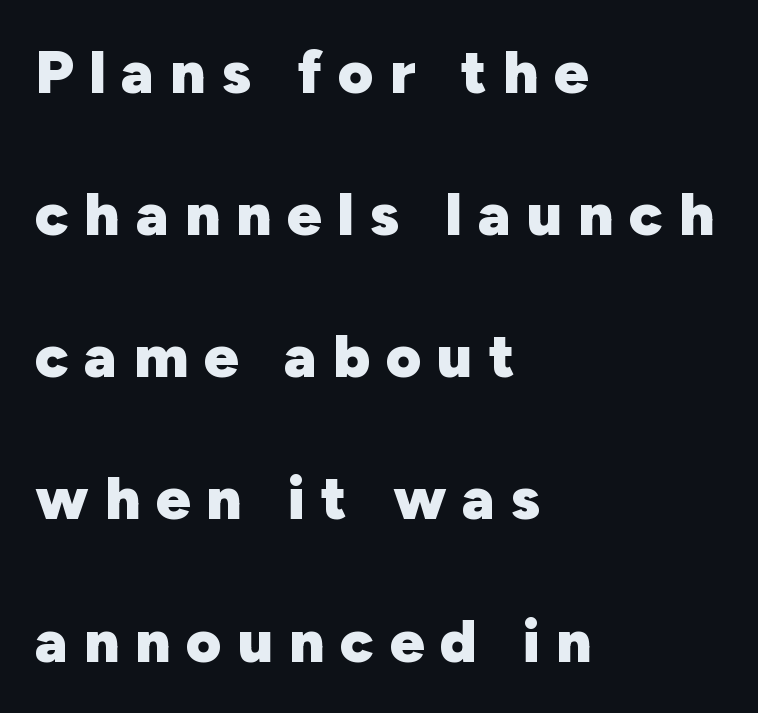
Q: Is the text bold? A: Yes.
Q: Is the text italic (slanted)? A: No, it is upright.
Q: Is the typeface a serif or a sans-serif typeface? A: Sans-serif.
Q: Is the text underlined? A: No.
Q: How is the paragraph aligned? A: Left-aligned.
Q: Is the spacing between letters normal or unusually wide? A: Unusually wide.
Q: Is the spacing between lines tight, normal or loose? A: Loose.
Q: Width (condensed, normal, or wide)? A: Normal.
Q: Stroke contrast? A: Low.
Q: x-height? A: Medium.
Q: Monospaced? A: No.
